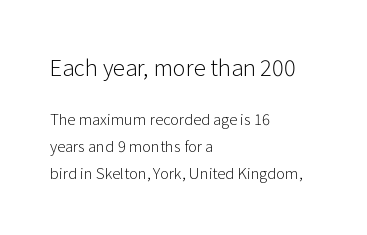
The image shows 22 px text type, upright; set left-aligned, line spacing 1.8x, normal letter spacing, not underlined; the first (top) block is 1.47x larger.
